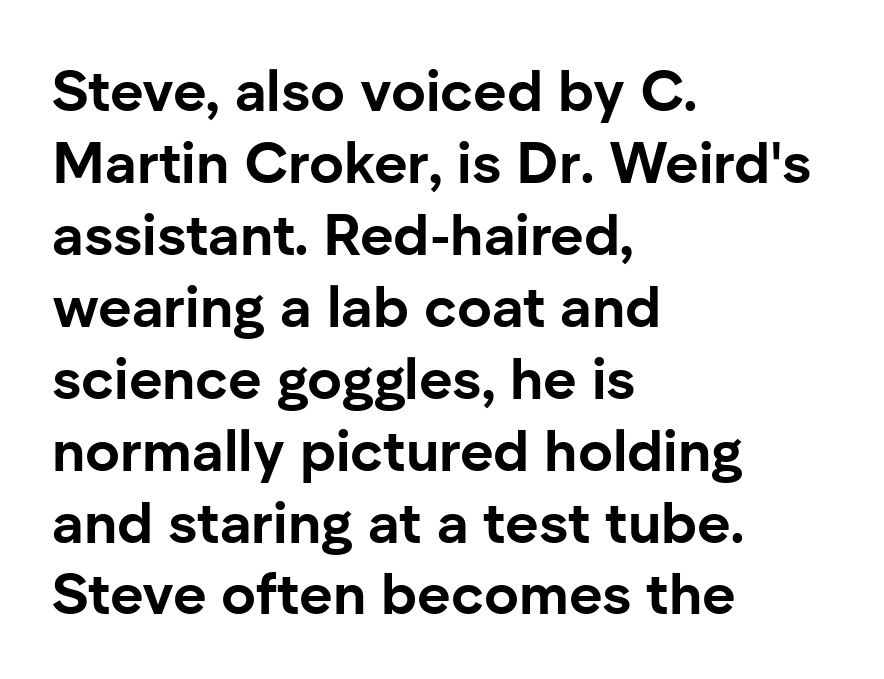
Q: Is the text bold? A: Yes.
Q: Is the text italic (slanted)? A: No, it is upright.
Q: Is the typeface a serif or a sans-serif typeface? A: Sans-serif.
Q: Is the text underlined? A: No.
Q: How is the paragraph aligned? A: Left-aligned.
Q: Is the spacing between letters normal or unusually wide? A: Normal.
Q: Width (condensed, normal, or wide)? A: Normal.
Q: Stroke contrast? A: Low.
Q: x-height? A: Medium.
Q: Monospaced? A: No.
